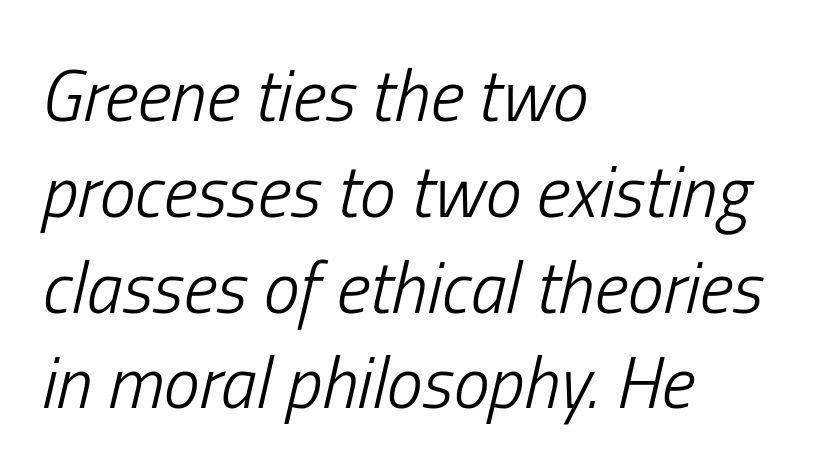
Slant detected: the letters are inclined. Stroke thickness stays within the range of a standard reading face or lighter. The ragged edge is on the right, which tells us the setting is flush left. Lines of text with bare space underneath. Here the designer chose a conventional face with non-uniform glyph widths.
